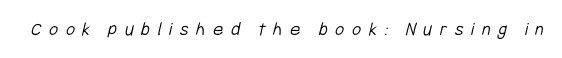
The image shows 20 px text type; set unusually wide letter spacing (+0.38 em), not underlined.
